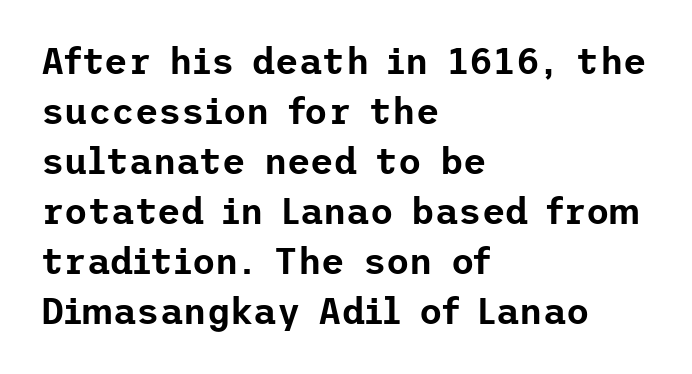
The designer went with a sans here, leaving each stem footless. This sample is left-justified, so line endings fall wherever the words run out. Characters remain perfectly vertical along every line. The letterforms sit shoulder to shoulder at normal distance.
